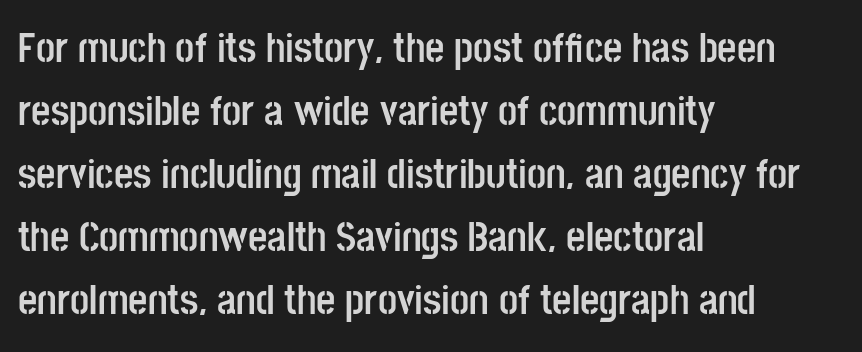
{"serif": "no", "italic": "no", "bold": "yes", "weight": "semibold", "width": "condensed", "stroke_contrast": "low", "x_height": "large", "monospaced": "no", "underline": "no", "align": "left", "line_spacing": "normal", "line_spacing_ratio": 1.5, "letter_spacing": "normal", "letter_spacing_em": 0.0, "glyph_px": 42}
